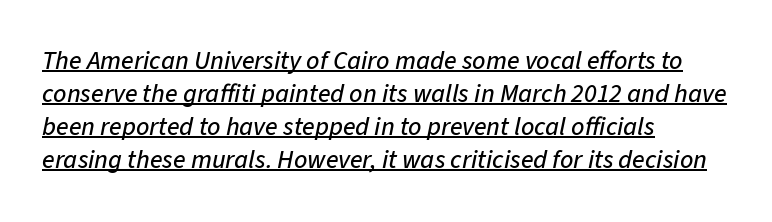
Q: Is the text italic (slanted)? A: Yes, it leans right by about 11 degrees.
Q: Is the text underlined? A: Yes.
Q: How is the paragraph aligned? A: Left-aligned.
Q: Is the spacing between letters normal or unusually wide? A: Normal.
Q: Is the spacing between lines tight, normal or loose? A: Normal.
